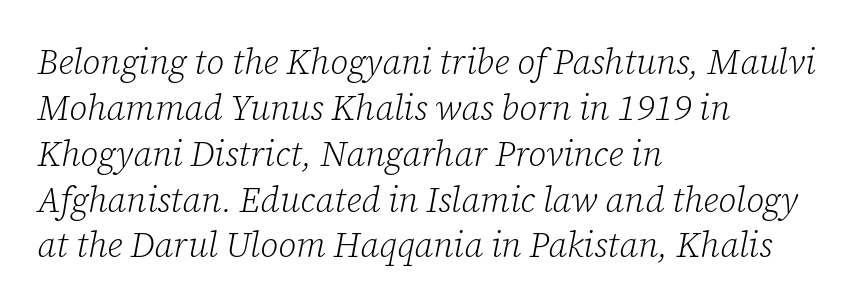
Q: Is the text bold? A: No.
Q: Is the text italic (slanted)? A: Yes, it leans right by about 12 degrees.
Q: Is the typeface a serif or a sans-serif typeface? A: Serif.
Q: Is the text underlined? A: No.
Q: How is the paragraph aligned? A: Left-aligned.
Q: Is the spacing between letters normal or unusually wide? A: Normal.
Q: Is the spacing between lines tight, normal or loose? A: Normal.
Q: Width (condensed, normal, or wide)? A: Normal.
Q: Stroke contrast? A: Low.
Q: x-height? A: Medium.
Q: Monospaced? A: No.
